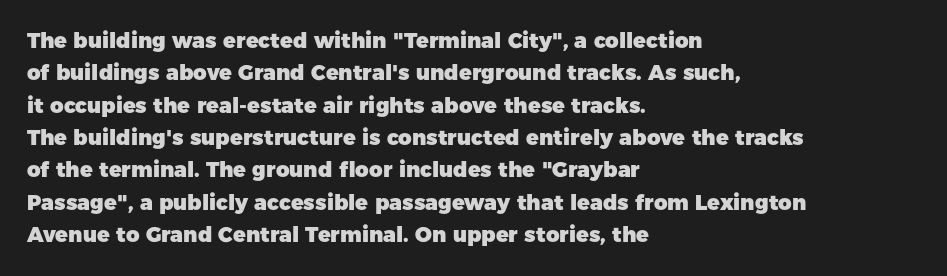
{"italic": "no", "bold": "yes", "underline": "no", "align": "left", "line_spacing": "normal", "line_spacing_ratio": 1.54, "letter_spacing": "normal", "letter_spacing_em": 0.0, "glyph_px": 21}
